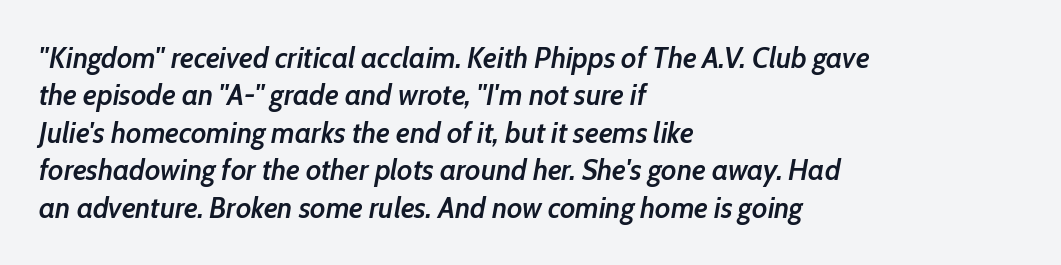
Character widths vary here, with narrow letters taking less room than wide ones. Reading down the column, the eye jumps a familiar distance to each next line. The zone under the glyphs is completely vacant. The face used here is rendered with its standard letterfit.
